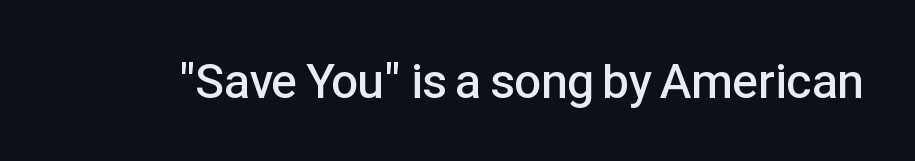
Q: Is the text bold? A: Semi-bold.
Q: Is the text italic (slanted)? A: No, it is upright.
Q: Is the typeface a serif or a sans-serif typeface? A: Sans-serif.
Q: Is the text underlined? A: No.
Q: Is the spacing between letters normal or unusually wide? A: Normal.
Q: Width (condensed, normal, or wide)? A: Normal.
Q: Stroke contrast? A: Low.
Q: x-height? A: Medium.
Q: Monospaced? A: No.
